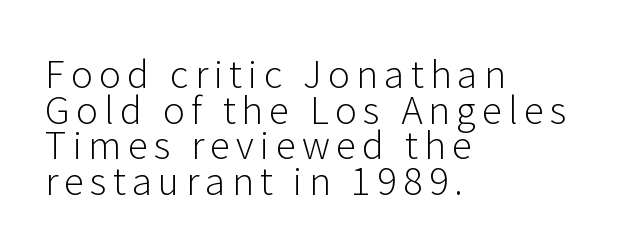
These lines huddle together more closely than default settings would place them. Letters rest on an invisible, unmarked baseline. Stroke thickness stays within the range of a standard reading face or lighter. These lines are set flush left with a ragged right edge. This sample uses an upright cut, with every glyph sitting square on the baseline.
